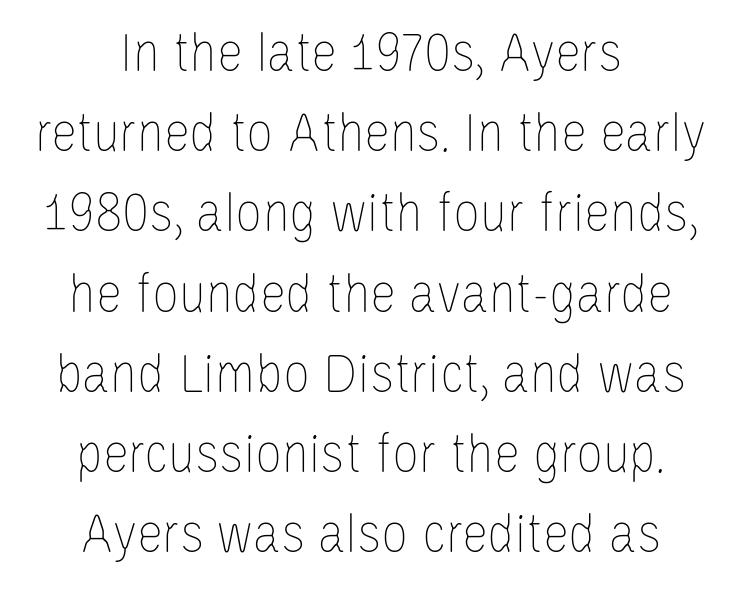
{"italic": "no", "bold": "no", "weight": "thin", "width": "condensed", "stroke_contrast": "low", "x_height": "large", "monospaced": "no", "underline": "no", "line_spacing": "normal", "line_spacing_ratio": 1.36, "letter_spacing": "normal", "letter_spacing_em": 0.0, "glyph_px": 59}
